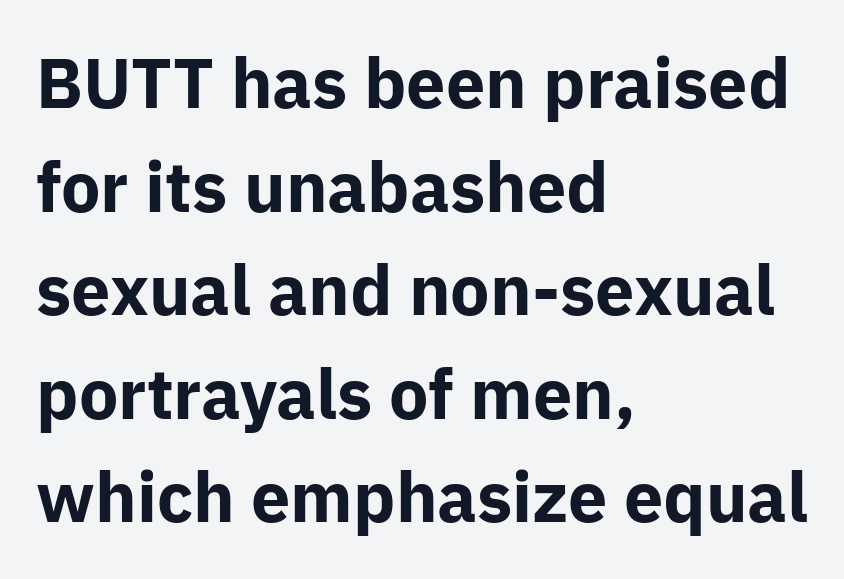
Q: Is the text bold? A: Yes.
Q: Is the text italic (slanted)? A: No, it is upright.
Q: Is the typeface a serif or a sans-serif typeface? A: Sans-serif.
Q: Is the text underlined? A: No.
Q: How is the paragraph aligned? A: Left-aligned.
Q: Is the spacing between letters normal or unusually wide? A: Normal.
Q: Is the spacing between lines tight, normal or loose? A: Normal.
Q: Width (condensed, normal, or wide)? A: Normal.
Q: Stroke contrast? A: Low.
Q: x-height? A: Medium.
Q: Monospaced? A: No.
